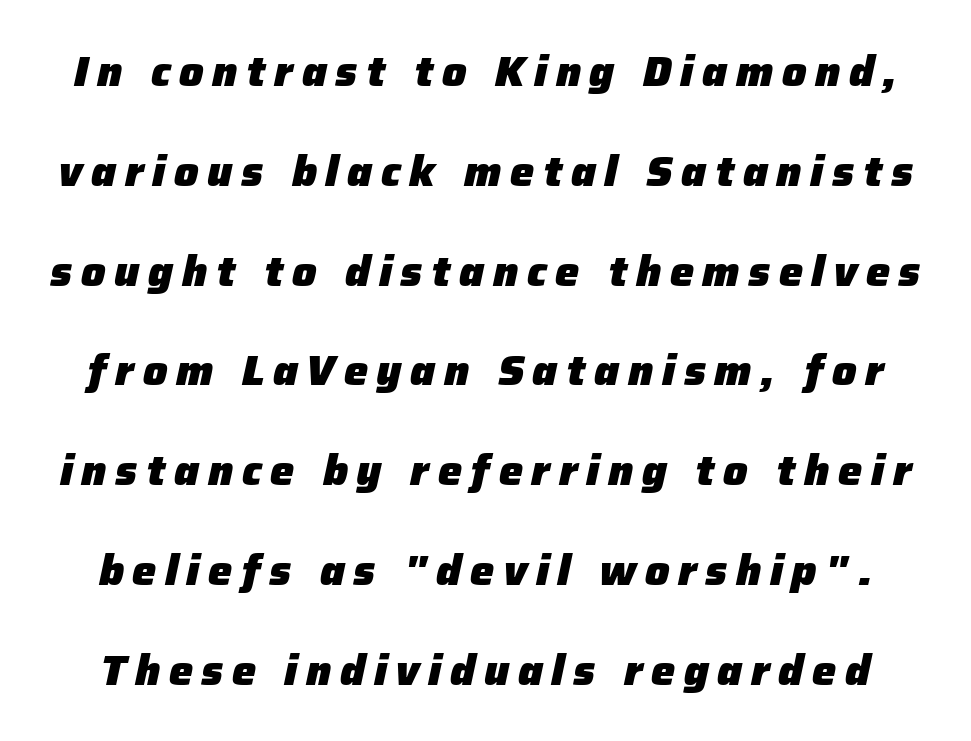
Compared with an ordinary text face, these strokes are far heavier — a full bold. This sample trades compactness for vertical openness between lines. Think of a printed novel: that variable character pitch is what you see here. You can tell it's italic because the verticals aren't actually vertical. Words float on clear page, feet unadorned.
